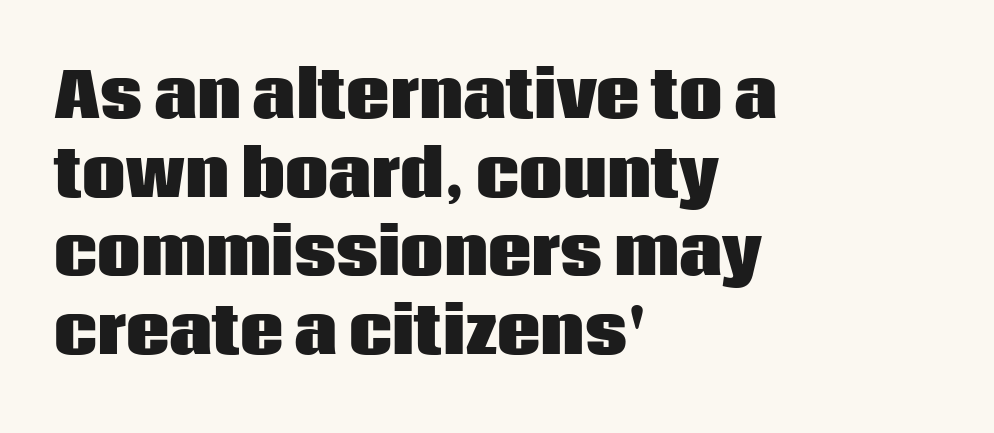
The image shows 61 px heavy sans-serif type, upright; set left-aligned, normal line spacing (1.29x), normal letter spacing, not underlined; low stroke contrast and a large x-height.
